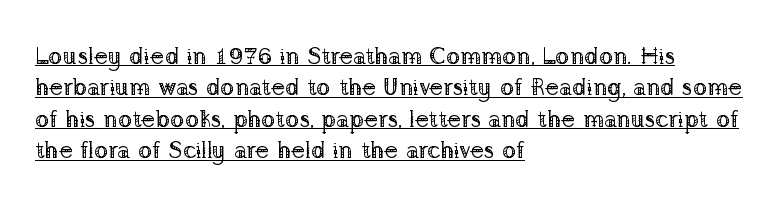
{"italic": "no", "bold": "no", "underline": "yes", "align": "left", "line_spacing": "normal", "line_spacing_ratio": 1.31, "letter_spacing": "normal", "letter_spacing_em": 0.0, "glyph_px": 24}
